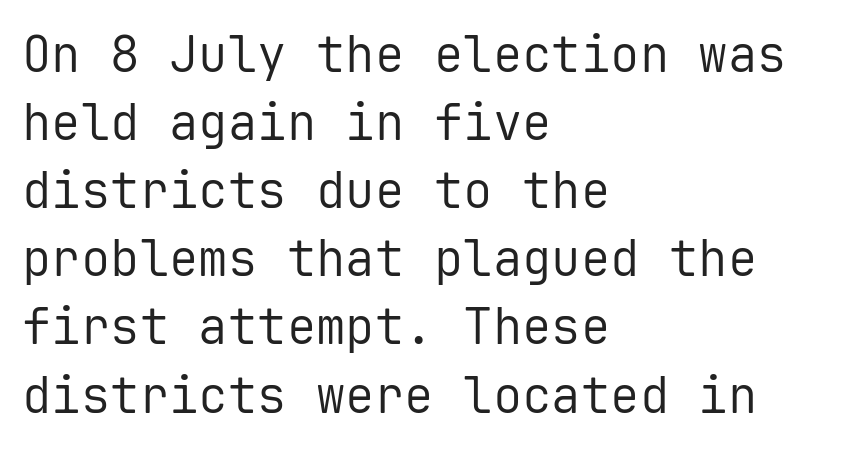
Q: Is the text bold? A: No.
Q: Is the text italic (slanted)? A: No, it is upright.
Q: Is the typeface a serif or a sans-serif typeface? A: Sans-serif.
Q: Is the text underlined? A: No.
Q: How is the paragraph aligned? A: Left-aligned.
Q: Is the spacing between letters normal or unusually wide? A: Normal.
Q: Is the spacing between lines tight, normal or loose? A: Normal.
Q: Width (condensed, normal, or wide)? A: Normal.
Q: Stroke contrast? A: Low.
Q: x-height? A: Medium.
Q: Monospaced? A: Yes.
